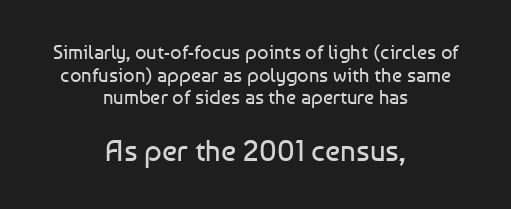
{"serif": "no", "italic": "no", "bold": "no", "weight": "regular", "width": "normal", "stroke_contrast": "low", "x_height": "medium", "monospaced": "no", "underline": "no", "align": "center", "line_spacing": "tight", "line_spacing_ratio": 1.13, "letter_spacing": "normal", "letter_spacing_em": 0.0, "larger_block": "second", "size_ratio": 1.5, "glyph_px": 30}
